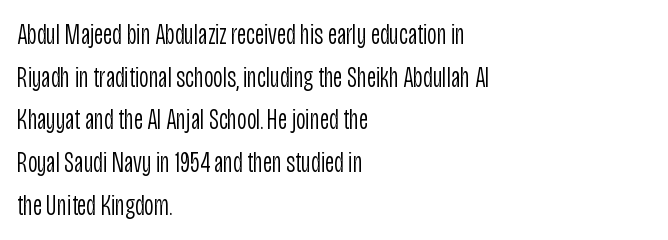
Q: Is the text bold? A: No.
Q: Is the text italic (slanted)? A: No, it is upright.
Q: Is the typeface a serif or a sans-serif typeface? A: Sans-serif.
Q: Is the text underlined? A: No.
Q: How is the paragraph aligned? A: Left-aligned.
Q: Is the spacing between letters normal or unusually wide? A: Normal.
Q: Is the spacing between lines tight, normal or loose? A: Normal.
Q: Width (condensed, normal, or wide)? A: Condensed.
Q: Stroke contrast? A: Low.
Q: x-height? A: Large.
Q: Monospaced? A: No.
